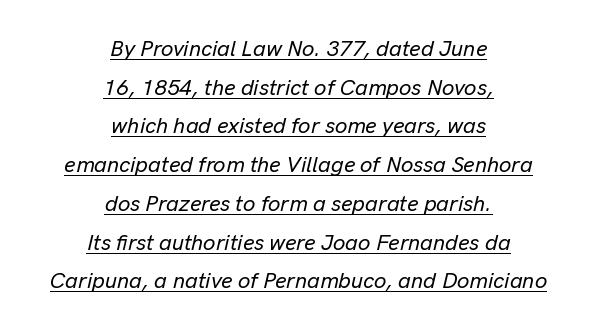
Q: Is the text italic (slanted)? A: Yes, it leans right by about 13 degrees.
Q: Is the text underlined? A: Yes.
Q: How is the paragraph aligned? A: Centered.
Q: Is the spacing between letters normal or unusually wide? A: Normal.
